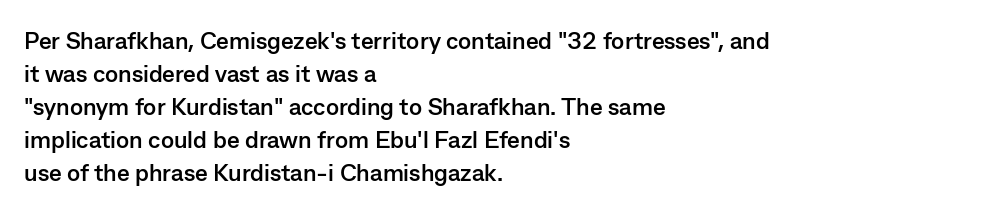
The tracking reads as untouched default to a designer's eye. Check the space under the baseline: it is left empty. The letters stand straight up with perfectly vertical stems. Each line starts at the same left margin while the right side varies. Weight check: bold — yes, fully. These lines sit exactly where default settings would place them.
